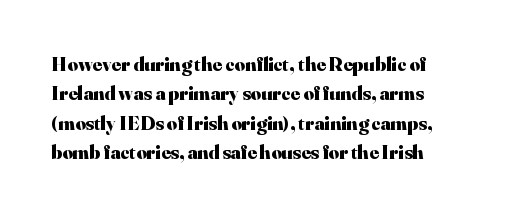
Q: Is the text bold? A: Yes.
Q: Is the text italic (slanted)? A: No, it is upright.
Q: Is the text underlined? A: No.
Q: Is the spacing between letters normal or unusually wide? A: Normal.
Q: Is the spacing between lines tight, normal or loose? A: Normal.
